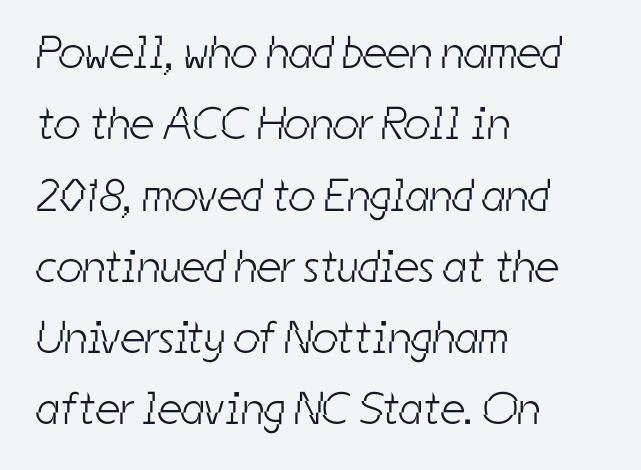
{"serif": "no", "bold": "no", "weight": "light", "width": "condensed", "stroke_contrast": "low", "x_height": "medium", "monospaced": "no", "underline": "no", "align": "left", "line_spacing": "normal", "line_spacing_ratio": 1.55, "letter_spacing": "normal", "letter_spacing_em": 0.0, "glyph_px": 46}
